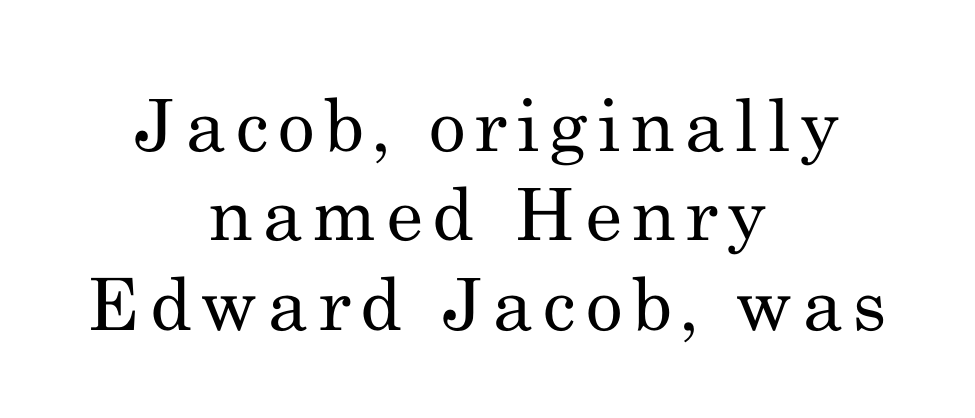
The image shows 72 px regular-weight serif type, upright; set centered, line spacing 1.24x, not underlined; medium stroke contrast and a small x-height.
